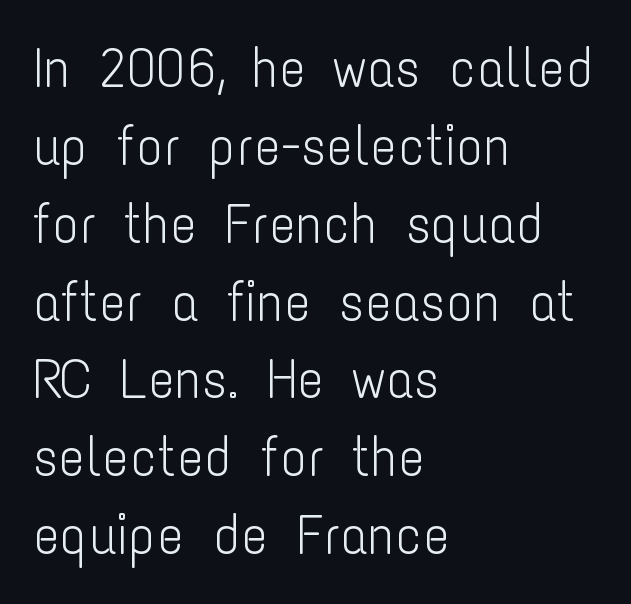
Unbolded letterforms with no extra heft. Is there any slant? The stems are plumb. Tracking here is standard; glyphs follow each other at the usual distance. These lines stack with their left ends in a neat column.
